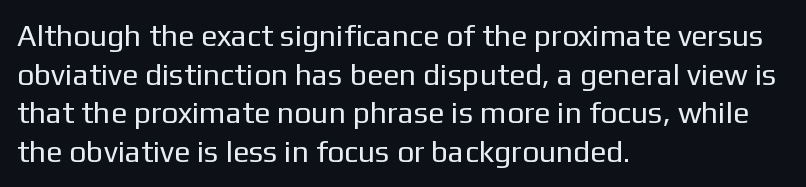
Q: Is the text bold? A: No.
Q: Is the text italic (slanted)? A: No, it is upright.
Q: Is the typeface a serif or a sans-serif typeface? A: Sans-serif.
Q: Is the text underlined? A: No.
Q: How is the paragraph aligned? A: Left-aligned.
Q: Is the spacing between letters normal or unusually wide? A: Normal.
Q: Is the spacing between lines tight, normal or loose? A: Normal.
Q: Width (condensed, normal, or wide)? A: Normal.
Q: Stroke contrast? A: Low.
Q: x-height? A: Medium.
Q: Monospaced? A: No.
